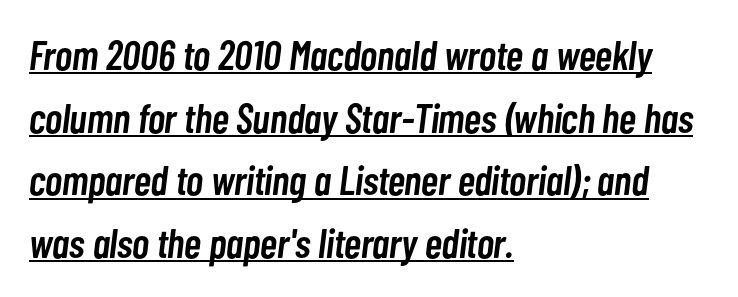
In CSS terms this would be text-align: left. Is this a fixed-width face? No — the glyphs have proportional, varying widths. Tracking value appears to be zero — textbook default spacing. The rendering uses the underline text-decoration. When letters slant like this, we call the style italic.
